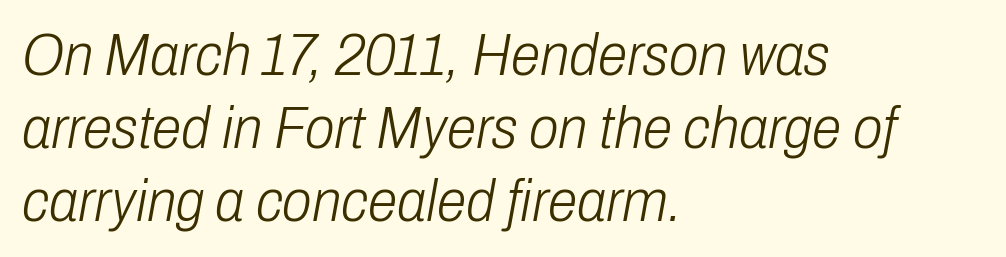
Q: Is the text bold? A: No.
Q: Is the text italic (slanted)? A: Yes, it leans right by about 10 degrees.
Q: Is the text underlined? A: No.
Q: How is the paragraph aligned? A: Left-aligned.
Q: Is the spacing between letters normal or unusually wide? A: Normal.
Q: Width (condensed, normal, or wide)? A: Condensed.
Q: Stroke contrast? A: Low.
Q: x-height? A: Medium.
Q: Monospaced? A: No.
